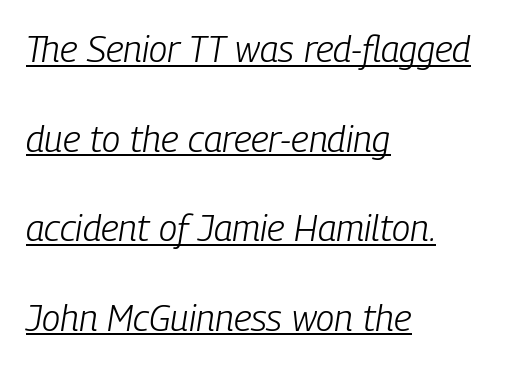
Varying glyph widths throughout — classic text-font behaviour. Descenders here cross a horizontal rule under the line. The cut favours lightness, reaching ordinary text weight at its darkest. In terms of letterspacing, this is plain default setting. Visually the block forms a straight wall on the left and a jagged coastline on the right.
